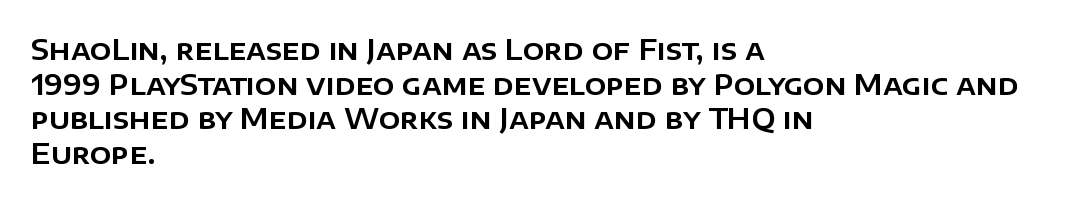
{"serif": "no", "italic": "no", "width": "normal", "stroke_contrast": "low", "x_height": "large", "monospaced": "no", "underline": "no", "align": "left", "line_spacing_ratio": 1.24, "letter_spacing": "normal", "letter_spacing_em": 0.0, "glyph_px": 28}
